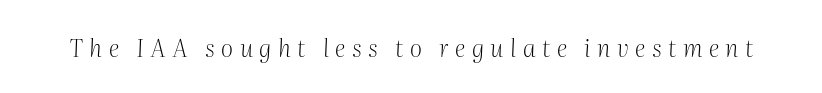
{"italic": "yes", "lean": "right", "slant_degrees": 2, "bold": "no", "underline": "no", "letter_spacing": "wide", "letter_spacing_em": 0.27, "glyph_px": 24}
